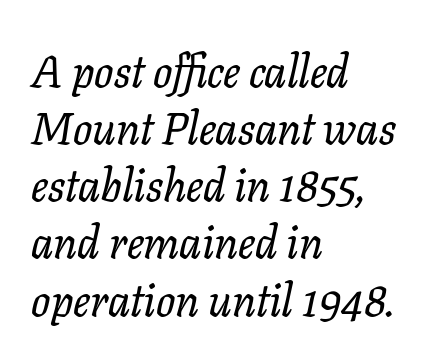
Q: Is the text italic (slanted)? A: Yes, it leans right by about 11 degrees.
Q: Is the typeface a serif or a sans-serif typeface? A: Serif.
Q: Is the text underlined? A: No.
Q: How is the paragraph aligned? A: Left-aligned.
Q: Is the spacing between letters normal or unusually wide? A: Normal.
Q: Is the spacing between lines tight, normal or loose? A: Normal.
Q: Width (condensed, normal, or wide)? A: Normal.
Q: Stroke contrast? A: Low.
Q: x-height? A: Medium.
Q: Monospaced? A: No.
